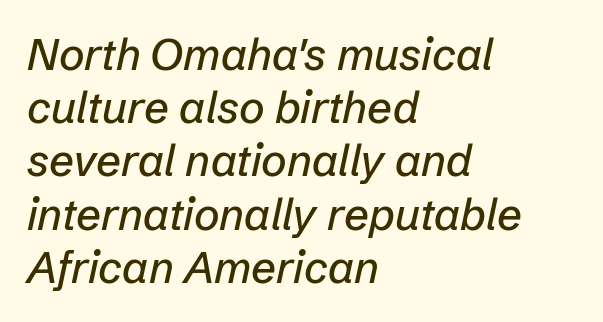
Glyph-to-glyph distance matches everyday printed text. The passage shown is not underscored anywhere. Characters are canted at an angle relative to the baseline's perpendicular. Varying glyph widths throughout — classic text-font behaviour. Line beginnings align vertically; line endings do not.
